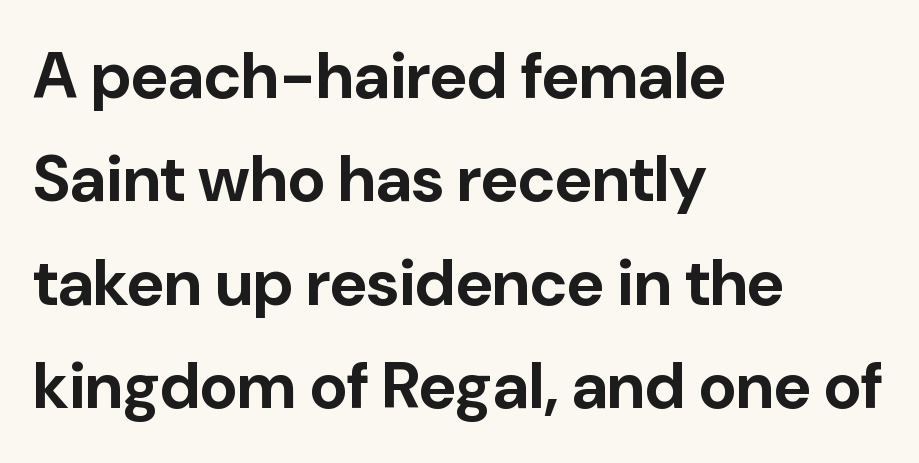
{"serif": "no", "italic": "no", "bold": "yes", "weight": "bold", "width": "normal", "stroke_contrast": "low", "x_height": "medium", "monospaced": "no", "underline": "no", "align": "left", "line_spacing": "normal", "line_spacing_ratio": 1.59, "letter_spacing": "normal", "letter_spacing_em": 0.0, "glyph_px": 65}
